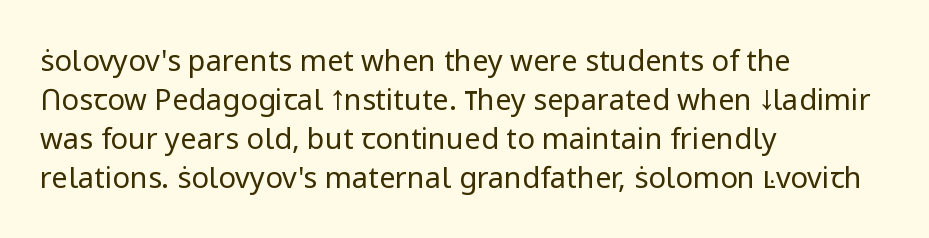
The lettering holds an erect, upright posture throughout. The letterforms sit at book weight or below. The text was rendered using a sans face with plain stroke endings. Underlining? Definitely not there. Vertical spacing — default.
